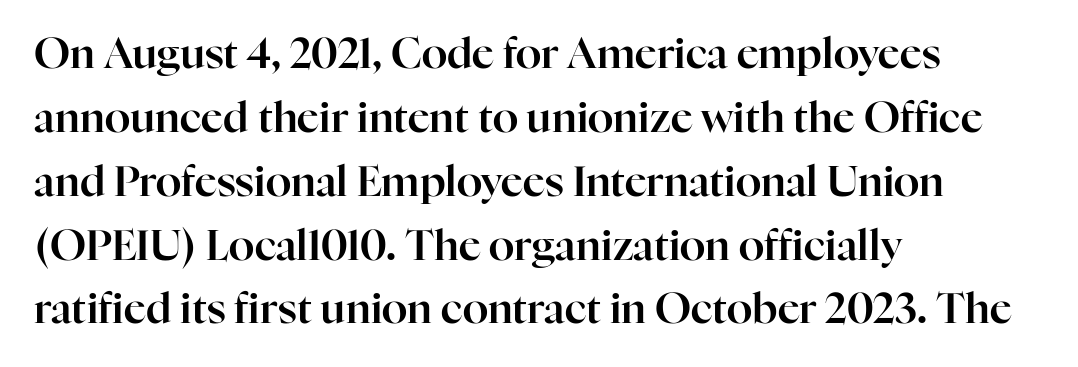
Q: Is the text italic (slanted)? A: No, it is upright.
Q: Is the typeface a serif or a sans-serif typeface? A: Serif.
Q: Is the text underlined? A: No.
Q: How is the paragraph aligned? A: Left-aligned.
Q: Is the spacing between letters normal or unusually wide? A: Normal.
Q: Is the spacing between lines tight, normal or loose? A: Normal.
Q: Width (condensed, normal, or wide)? A: Normal.
Q: Stroke contrast? A: High.
Q: x-height? A: Medium.
Q: Monospaced? A: No.
